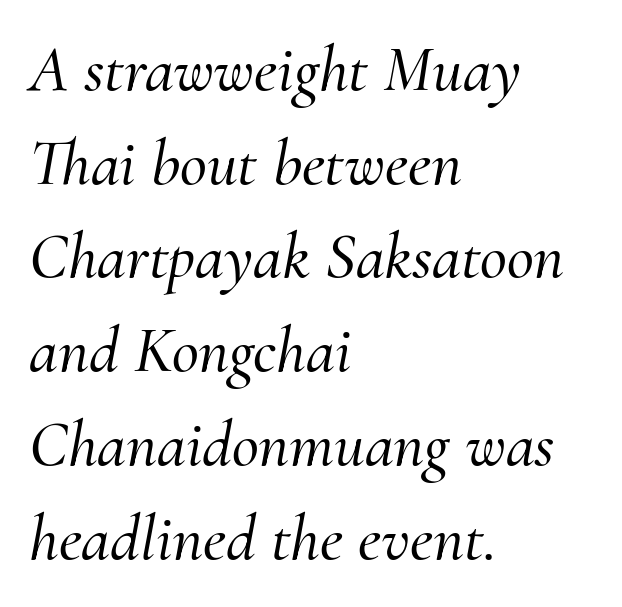
Spacing verdict: proportional, widths tailored to each character. The typeface chosen for these lines features serifs. Alignment: flush left. An italicized treatment has been applied to the whole sample. Whoever set this chose a conventional vertical rhythm. Short note: letters normally spaced.
